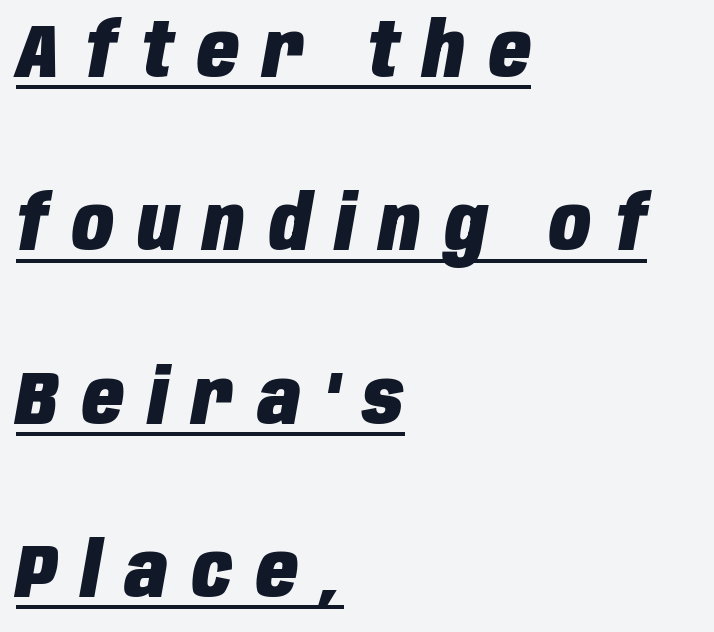
{"italic": "yes", "lean": "right", "slant_degrees": 10, "bold": "yes", "weight": "heavy", "width": "condensed", "stroke_contrast": "low", "x_height": "large", "monospaced": "no", "underline": "yes", "align": "left", "line_spacing": "loose", "line_spacing_ratio": 2.28, "letter_spacing": "wide", "letter_spacing_em": 0.32, "glyph_px": 76}
